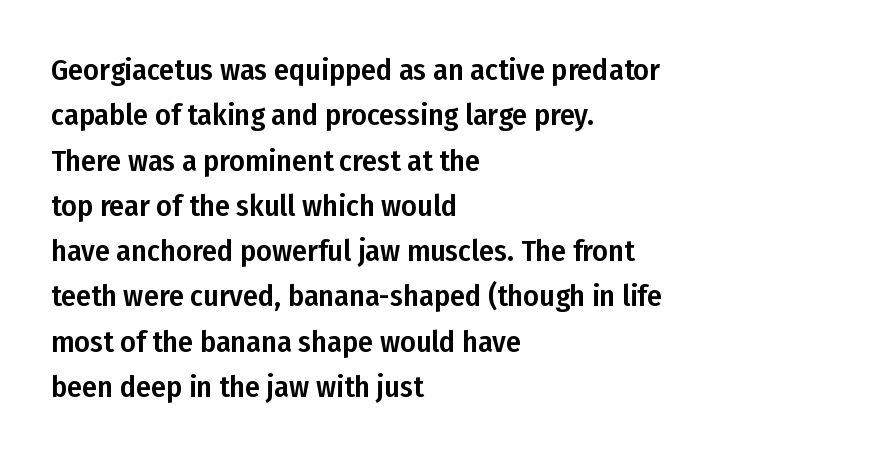
Type style note: lacks serifs. Does the leading feel generous? No, just average. The passage shown has conventional tracking throughout. Note the varied advance widths — an 'i' is clearly narrower than an 'm'. Posture: vertical. No word sits above an underline.
